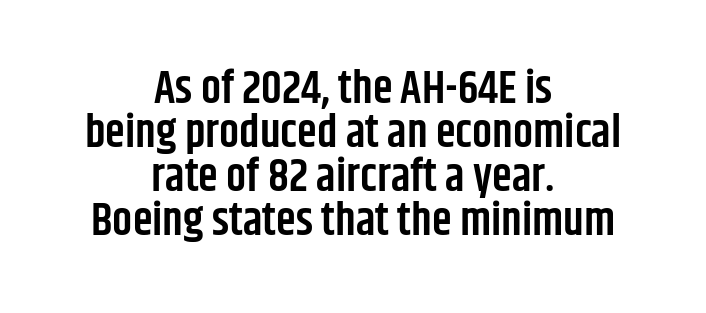
{"serif": "no", "italic": "no", "bold": "semi", "weight": "semibold", "width": "condensed", "stroke_contrast": "low", "x_height": "large", "monospaced": "no", "underline": "no", "align": "center", "line_spacing": "tight", "line_spacing_ratio": 0.98, "letter_spacing": "normal", "letter_spacing_em": 0.0, "glyph_px": 45}
